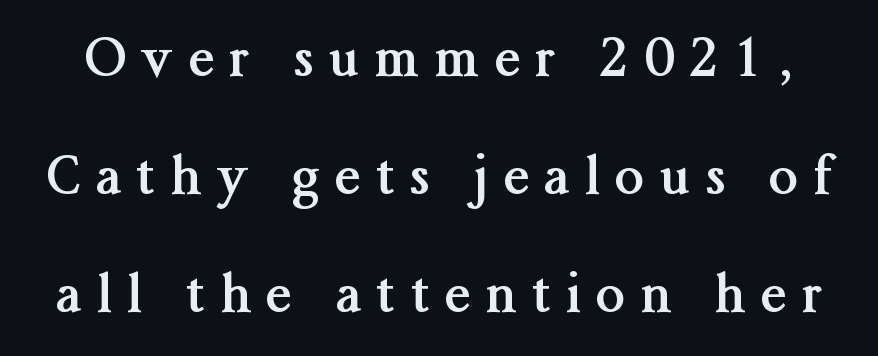
The image shows 52 px semibold serif type, upright; set loose line spacing (2.27x), unusually wide letter spacing (+0.3 em), not underlined; medium stroke contrast and a medium x-height.
